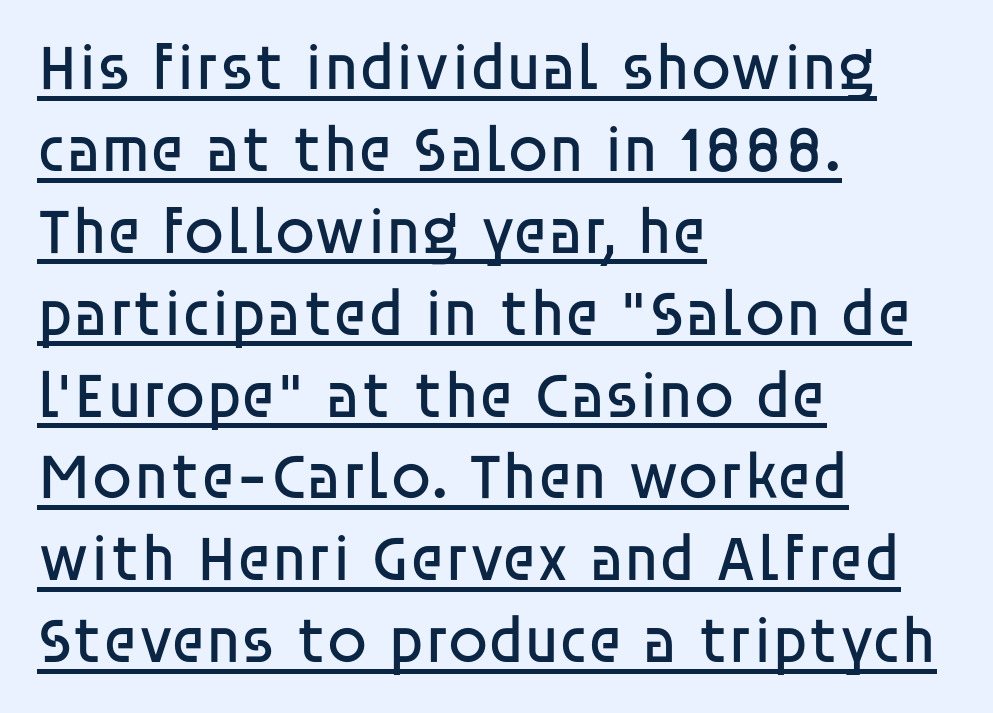
Q: Is the text bold? A: No.
Q: Is the text italic (slanted)? A: No, it is upright.
Q: Is the typeface a serif or a sans-serif typeface? A: Sans-serif.
Q: Is the text underlined? A: Yes.
Q: How is the paragraph aligned? A: Left-aligned.
Q: Is the spacing between letters normal or unusually wide? A: Normal.
Q: Is the spacing between lines tight, normal or loose? A: Normal.
Q: Width (condensed, normal, or wide)? A: Normal.
Q: Stroke contrast? A: Low.
Q: x-height? A: Large.
Q: Monospaced? A: No.
